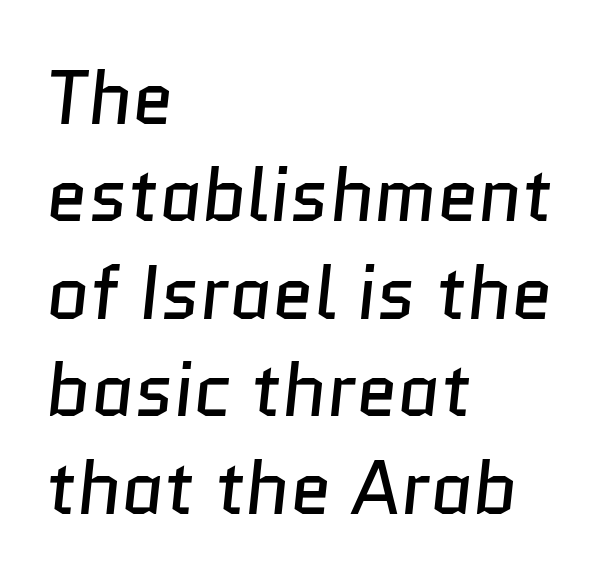
{"serif": "no", "bold": "no", "weight": "regular", "width": "normal", "stroke_contrast": "low", "x_height": "medium", "monospaced": "no", "underline": "no", "align": "left", "line_spacing": "normal", "line_spacing_ratio": 1.3, "letter_spacing": "normal", "letter_spacing_em": 0.0, "glyph_px": 75}
